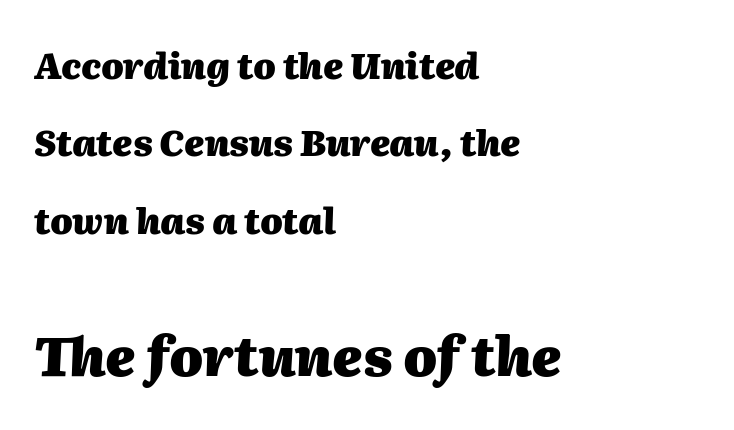
Slant detected: the letters are inclined. The lines are quadded left. The passage shown stacks its lines with a broad gap. The letterforms sit shoulder to shoulder at normal distance. Varying glyph widths throughout — classic text-font behaviour.
